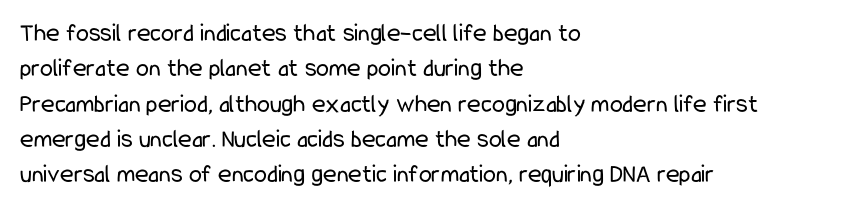
{"italic": "no", "bold": "no", "underline": "no", "align": "left", "line_spacing": "normal", "line_spacing_ratio": 1.36, "letter_spacing": "normal", "letter_spacing_em": 0.0, "glyph_px": 26}
